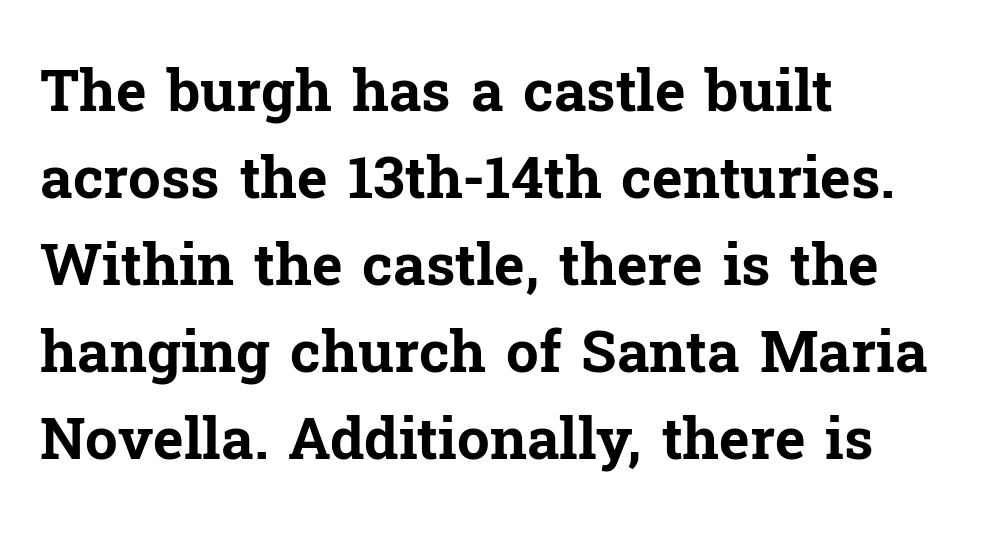
The image shows 58 px bold serif type, upright; set left-aligned, normal line spacing (1.5x), normal letter spacing, not underlined; low stroke contrast and a medium x-height.
